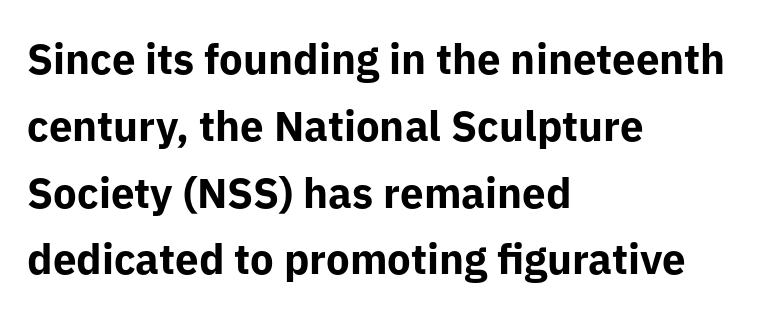
Q: Is the text bold? A: Yes.
Q: Is the text italic (slanted)? A: No, it is upright.
Q: Is the typeface a serif or a sans-serif typeface? A: Sans-serif.
Q: Is the text underlined? A: No.
Q: How is the paragraph aligned? A: Left-aligned.
Q: Is the spacing between letters normal or unusually wide? A: Normal.
Q: Is the spacing between lines tight, normal or loose? A: Normal.
Q: Width (condensed, normal, or wide)? A: Normal.
Q: Stroke contrast? A: Low.
Q: x-height? A: Medium.
Q: Monospaced? A: No.
